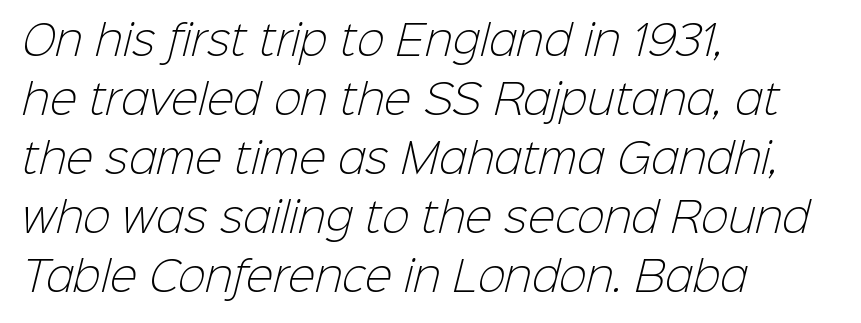
The image shows 41 px light sans-serif type; set left-aligned, normal line spacing (1.44x), normal letter spacing, not underlined; low stroke contrast and a medium x-height.
